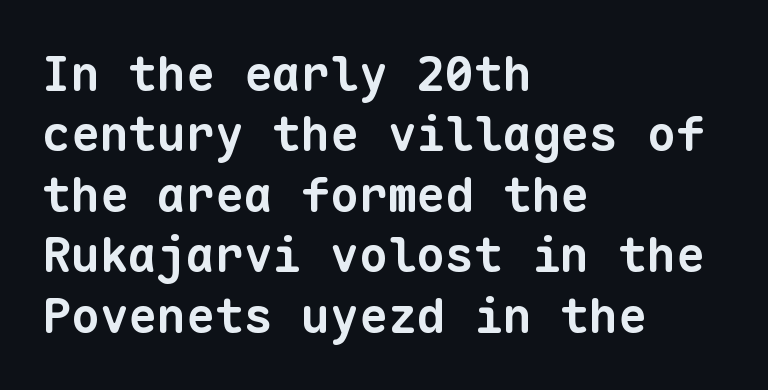
{"serif": "no", "bold": "yes", "weight": "bold", "width": "normal", "stroke_contrast": "low", "x_height": "medium", "monospaced": "yes", "underline": "no", "align": "left", "line_spacing": "normal", "line_spacing_ratio": 1.26, "letter_spacing": "normal", "letter_spacing_em": 0.0, "glyph_px": 48}
